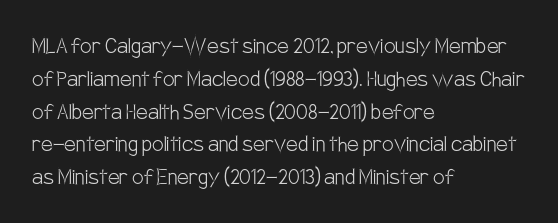
Q: Is the text bold? A: No.
Q: Is the text italic (slanted)? A: No, it is upright.
Q: Is the text underlined? A: No.
Q: How is the paragraph aligned? A: Left-aligned.
Q: Is the spacing between letters normal or unusually wide? A: Normal.
Q: Is the spacing between lines tight, normal or loose? A: Normal.
